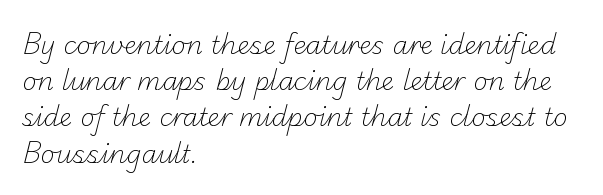
Has an underline been added? It has not. The passage shown has conventional tracking throughout. Heaviness? Minimal to ordinary, like unemphasized prose. Rows of type keep a routine distance in the vertical direction. These lines are set flush left with a ragged right edge.
